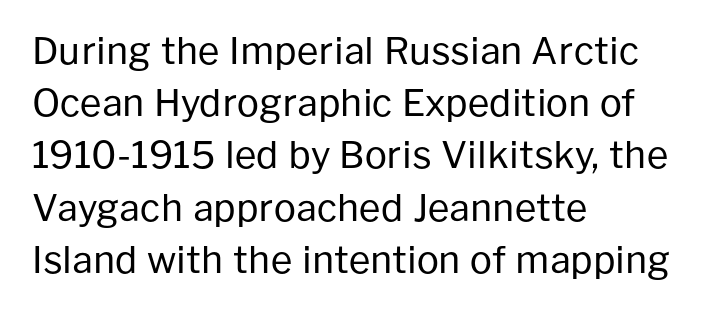
The image shows 37 px regular-weight sans-serif type, upright; set left-aligned, normal line spacing (1.41x), normal letter spacing, not underlined; low stroke contrast and a medium x-height.
